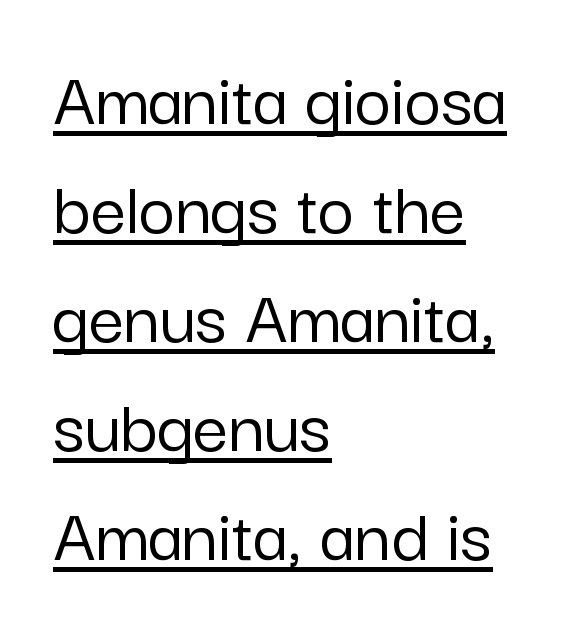
The image shows 79 px sans-serif type, upright; set left-aligned, normal line spacing (1.38x), normal letter spacing, underlined; low stroke contrast and a medium x-height.
